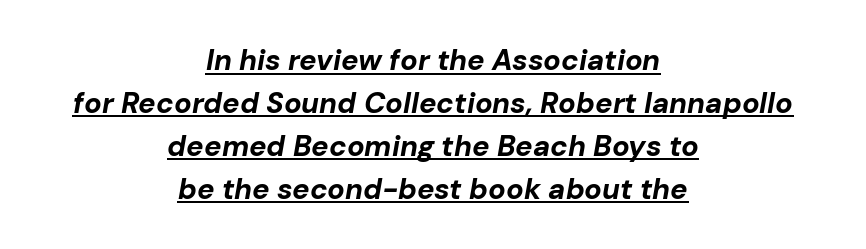
The image shows 29 px bold type, italic (leaning right); set centered, normal line spacing (1.48x), normal letter spacing, underlined; low stroke contrast and a medium x-height.
